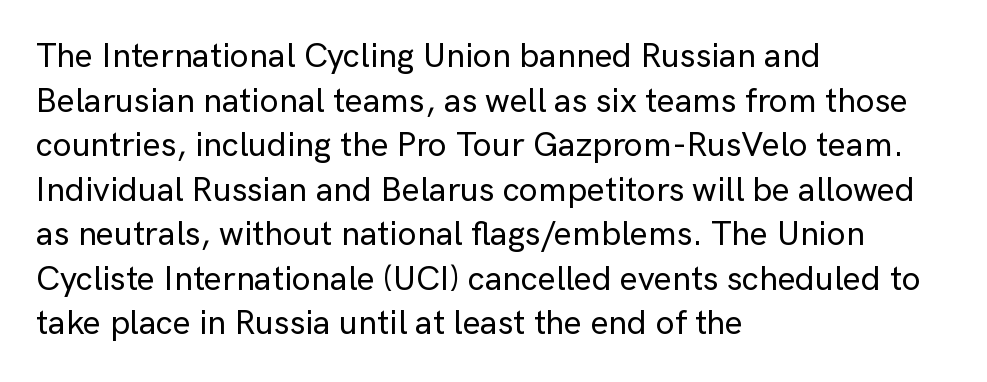
Q: Is the text italic (slanted)? A: No, it is upright.
Q: Is the typeface a serif or a sans-serif typeface? A: Sans-serif.
Q: Is the text underlined? A: No.
Q: How is the paragraph aligned? A: Left-aligned.
Q: Is the spacing between letters normal or unusually wide? A: Normal.
Q: Is the spacing between lines tight, normal or loose? A: Normal.
Q: Width (condensed, normal, or wide)? A: Normal.
Q: Stroke contrast? A: Low.
Q: x-height? A: Medium.
Q: Monospaced? A: No.
